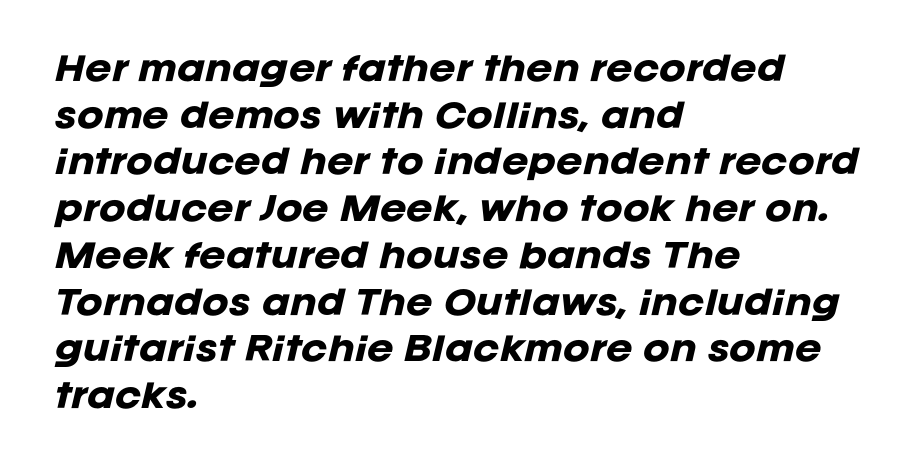
{"italic": "yes", "lean": "right", "slant_degrees": 12, "bold": "yes", "weight": "heavy", "width": "normal", "stroke_contrast": "low", "x_height": "large", "monospaced": "no", "underline": "no", "align": "left", "line_spacing": "normal", "line_spacing_ratio": 1.46, "letter_spacing": "normal", "letter_spacing_em": 0.0, "glyph_px": 32}
